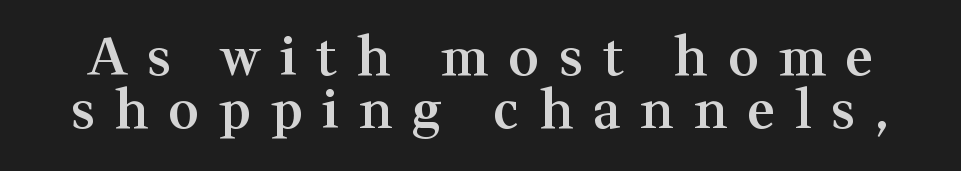
Q: Is the text bold? A: Semi-bold.
Q: Is the text italic (slanted)? A: No, it is upright.
Q: Is the typeface a serif or a sans-serif typeface? A: Serif.
Q: Is the text underlined? A: No.
Q: Is the spacing between letters normal or unusually wide? A: Unusually wide.
Q: Is the spacing between lines tight, normal or loose? A: Tight.
Q: Width (condensed, normal, or wide)? A: Normal.
Q: Stroke contrast? A: Medium.
Q: x-height? A: Medium.
Q: Monospaced? A: No.
